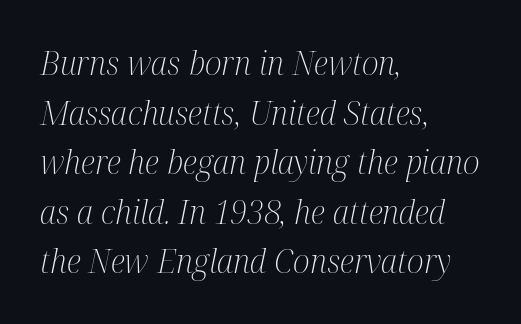
{"serif": "yes", "italic": "yes", "lean": "right", "slant_degrees": 12, "bold": "no", "weight": "light", "width": "condensed", "stroke_contrast": "medium", "x_height": "medium", "monospaced": "no", "underline": "no", "align": "left", "line_spacing": "normal", "line_spacing_ratio": 1.55, "letter_spacing": "normal", "letter_spacing_em": 0.0, "glyph_px": 32}
